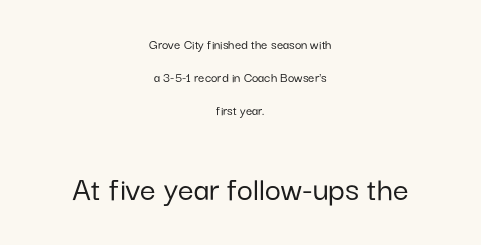
Q: Is the text italic (slanted)? A: No, it is upright.
Q: Is the typeface a serif or a sans-serif typeface? A: Sans-serif.
Q: Is the text underlined? A: No.
Q: How is the paragraph aligned? A: Centered.
Q: Is the spacing between letters normal or unusually wide? A: Normal.
Q: Is the spacing between lines tight, normal or loose? A: Loose.
Q: Which block of text is set in a larger size, the first (top) or the second (bottom)? A: The second (bottom) one.
Q: Width (condensed, normal, or wide)? A: Normal.
Q: Stroke contrast? A: Low.
Q: x-height? A: Medium.
Q: Monospaced? A: No.
